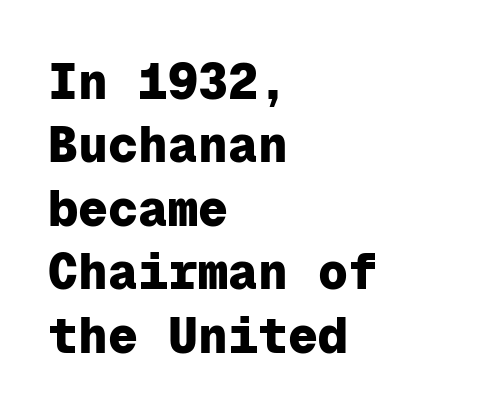
{"serif": "no", "italic": "no", "bold": "yes", "weight": "heavy", "width": "normal", "stroke_contrast": "low", "x_height": "medium", "monospaced": "yes", "underline": "no", "align": "left", "line_spacing": "normal", "line_spacing_ratio": 1.27, "letter_spacing": "normal", "letter_spacing_em": 0.0, "glyph_px": 50}
